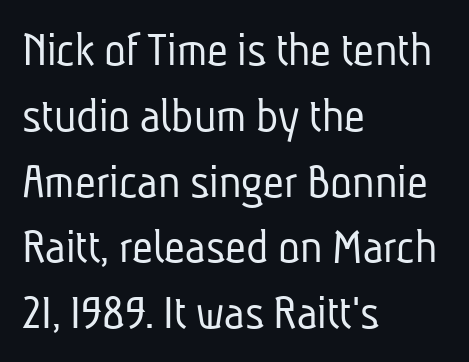
The image shows 51 px light, condensed sans-serif type; set left-aligned, normal line spacing (1.29x), normal letter spacing, not underlined; low stroke contrast and a medium x-height.
